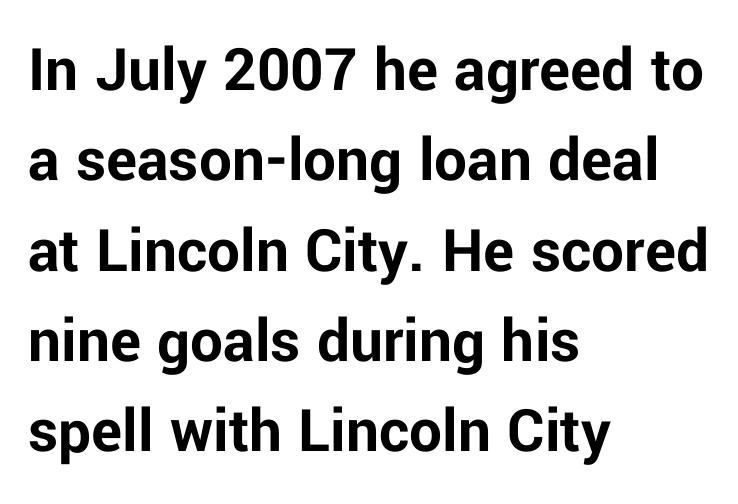
Typesetter's note: full bold, strokes at maximum text heaviness. The typeface chosen for these lines omits serifs. Descender tails drop into unmarked territory. Characters follow at the spacing the type designer built in.
